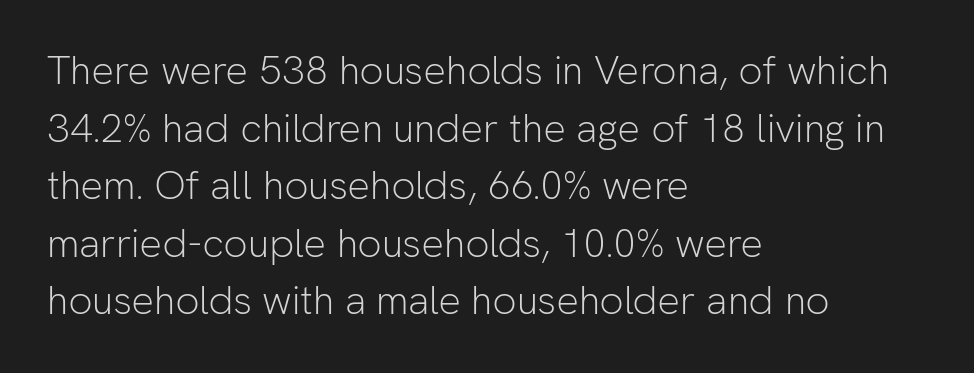
Q: Is the text bold? A: No.
Q: Is the text italic (slanted)? A: No, it is upright.
Q: Is the typeface a serif or a sans-serif typeface? A: Sans-serif.
Q: Is the text underlined? A: No.
Q: How is the paragraph aligned? A: Left-aligned.
Q: Is the spacing between letters normal or unusually wide? A: Normal.
Q: Is the spacing between lines tight, normal or loose? A: Normal.
Q: Width (condensed, normal, or wide)? A: Normal.
Q: Stroke contrast? A: Low.
Q: x-height? A: Medium.
Q: Monospaced? A: No.
